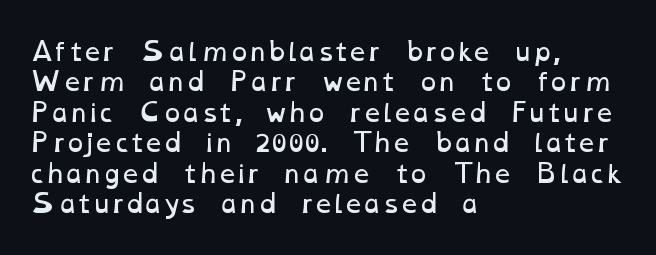
The letters look calm and open, with moderate or lighter stems. Does extra space separate the letters? No, they use regular spacing. Rule under the text: the space is simply empty. Left-aligned paragraph, ragged on the right.
